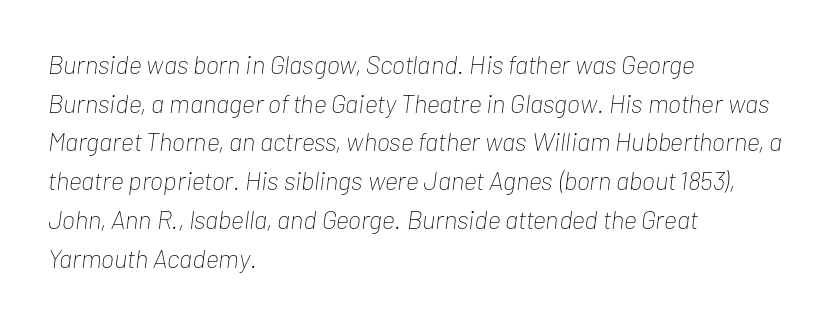
Q: Is the text bold? A: No.
Q: Is the text italic (slanted)? A: Yes, it leans right by about 7 degrees.
Q: Is the text underlined? A: No.
Q: How is the paragraph aligned? A: Left-aligned.
Q: Is the spacing between letters normal or unusually wide? A: Normal.
Q: Is the spacing between lines tight, normal or loose? A: Normal.
